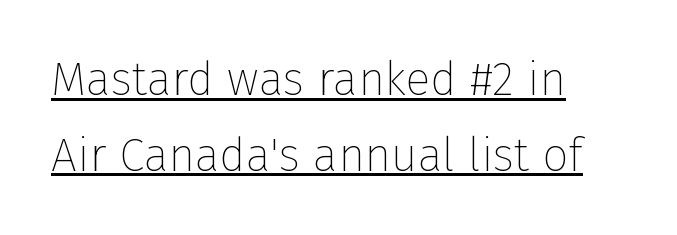
Q: Is the text bold? A: No.
Q: Is the text italic (slanted)? A: No, it is upright.
Q: Is the typeface a serif or a sans-serif typeface? A: Sans-serif.
Q: Is the text underlined? A: Yes.
Q: How is the paragraph aligned? A: Left-aligned.
Q: Is the spacing between letters normal or unusually wide? A: Normal.
Q: Is the spacing between lines tight, normal or loose? A: Normal.
Q: Width (condensed, normal, or wide)? A: Normal.
Q: Stroke contrast? A: Low.
Q: x-height? A: Medium.
Q: Monospaced? A: No.
